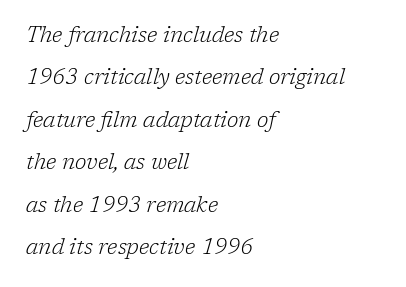
The image shows 21 px text type, italic (leaning right); set left-aligned, loose line spacing (2.02x), normal letter spacing, not underlined.
